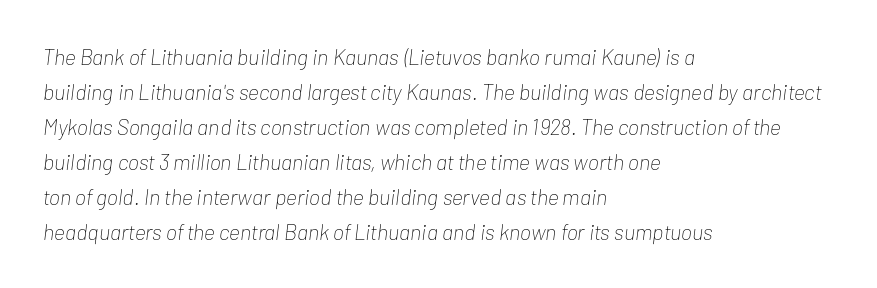
A light-to-regular cut is what we see here. No extra tracking has been applied to these lines. Regarding leading, the lines here are spaced in the standard way. Designer's note — italics engaged. Which margin do the lines hug? The left one — the right edge is uneven.
